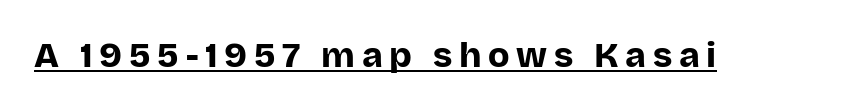
{"serif": "no", "italic": "no", "bold": "yes", "weight": "bold", "width": "normal", "stroke_contrast": "low", "x_height": "large", "monospaced": "no", "underline": "yes", "glyph_px": 35}
